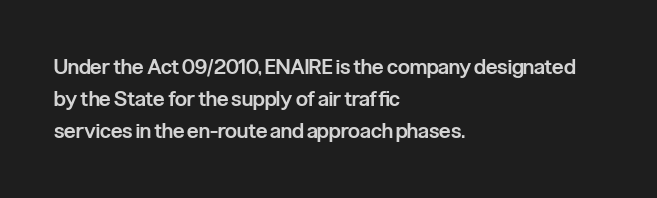
Q: Is the text bold? A: Semi-bold.
Q: Is the text italic (slanted)? A: No, it is upright.
Q: Is the text underlined? A: No.
Q: How is the paragraph aligned? A: Left-aligned.
Q: Is the spacing between letters normal or unusually wide? A: Normal.
Q: Is the spacing between lines tight, normal or loose? A: Normal.
